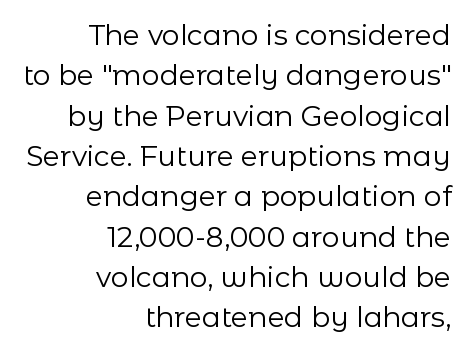
Q: Is the text bold? A: No.
Q: Is the text italic (slanted)? A: No, it is upright.
Q: Is the typeface a serif or a sans-serif typeface? A: Sans-serif.
Q: Is the text underlined? A: No.
Q: How is the paragraph aligned? A: Right-aligned.
Q: Is the spacing between letters normal or unusually wide? A: Normal.
Q: Is the spacing between lines tight, normal or loose? A: Normal.
Q: Width (condensed, normal, or wide)? A: Normal.
Q: Stroke contrast? A: Low.
Q: x-height? A: Medium.
Q: Monospaced? A: No.
